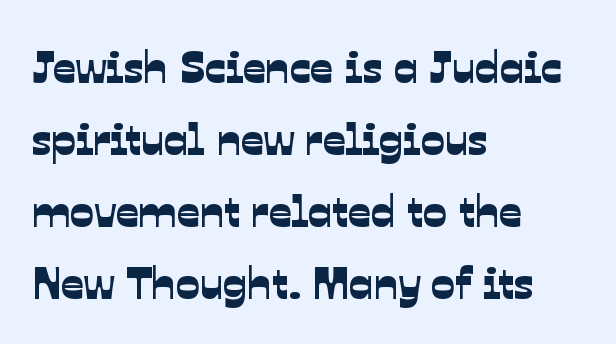
{"serif": "no", "width": "normal", "stroke_contrast": "low", "x_height": "medium", "monospaced": "no", "underline": "no", "align": "left", "line_spacing": "normal", "line_spacing_ratio": 1.6, "letter_spacing": "normal", "letter_spacing_em": 0.0, "glyph_px": 45}
